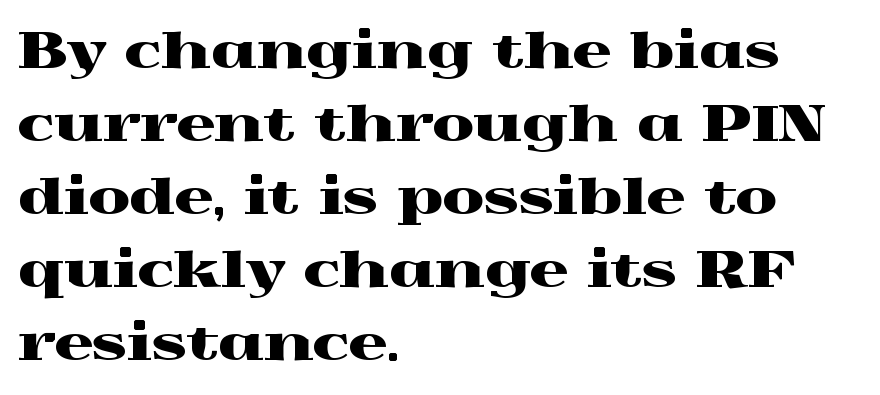
Q: Is the text italic (slanted)? A: No, it is upright.
Q: Is the typeface a serif or a sans-serif typeface? A: Serif.
Q: Is the text underlined? A: No.
Q: How is the paragraph aligned? A: Left-aligned.
Q: Is the spacing between letters normal or unusually wide? A: Normal.
Q: Is the spacing between lines tight, normal or loose? A: Normal.
Q: Width (condensed, normal, or wide)? A: Wide.
Q: x-height? A: Medium.
Q: Monospaced? A: No.
